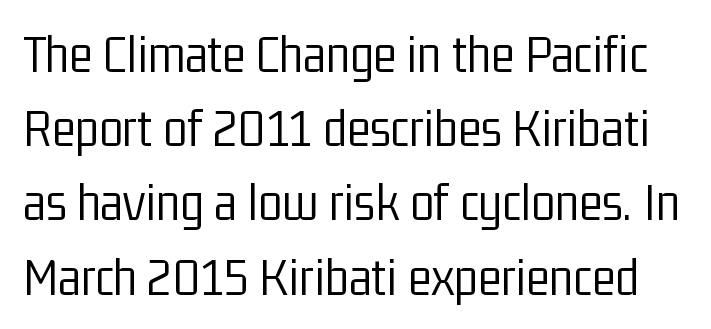
The baseline area is clear. Check where the strokes stop: nothing finishes them off — pure sans. The letters advance in unequal steps, a hallmark of proportional type. Caption: standard tracking, unaltered. Ascenders rise straight up at ninety degrees. Line spacing here is normal.
